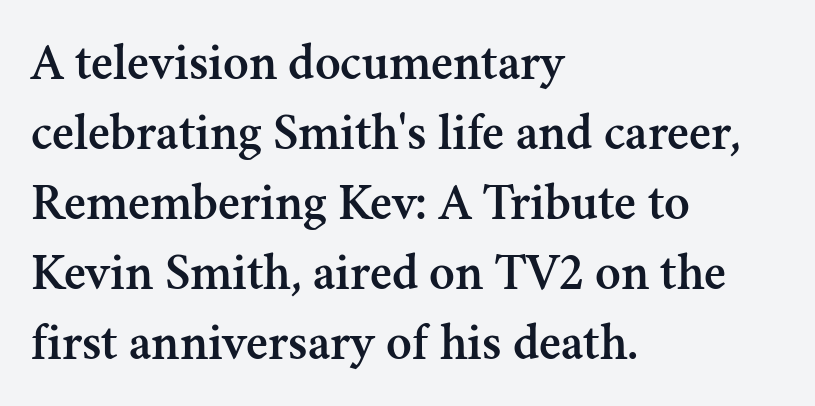
Q: Is the text italic (slanted)? A: No, it is upright.
Q: Is the typeface a serif or a sans-serif typeface? A: Serif.
Q: Is the text underlined? A: No.
Q: How is the paragraph aligned? A: Left-aligned.
Q: Is the spacing between letters normal or unusually wide? A: Normal.
Q: Is the spacing between lines tight, normal or loose? A: Normal.
Q: Width (condensed, normal, or wide)? A: Normal.
Q: Stroke contrast? A: Medium.
Q: x-height? A: Small.
Q: Monospaced? A: No.
